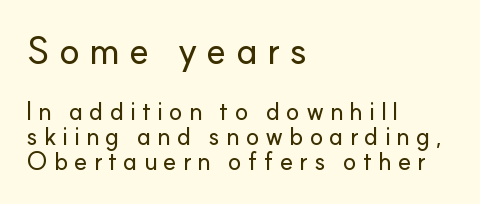
Spacing verdict: proportional, widths tailored to each character. The passage shown is typeset with a sans-serif family. A clean baseline with only descenders dipping below it. A typesetter would call this heavily tracked-out type. If you drew a line through each stem, it would be perfectly vertical.
